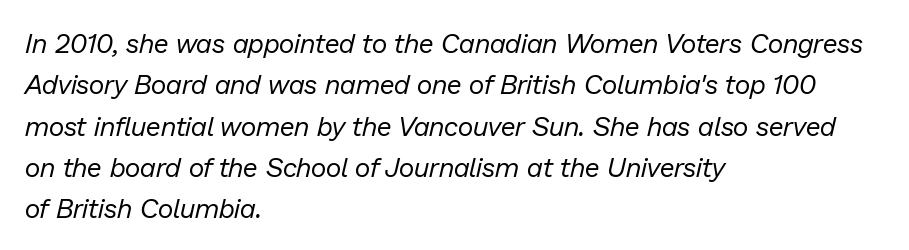
The image shows 27 px text type, italic (leaning right); set left-aligned, normal line spacing (1.53x), normal letter spacing, not underlined.
